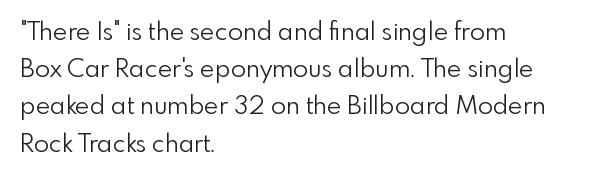
The image shows 25 px text type, upright; set left-aligned, normal line spacing (1.49x), normal letter spacing, not underlined.
